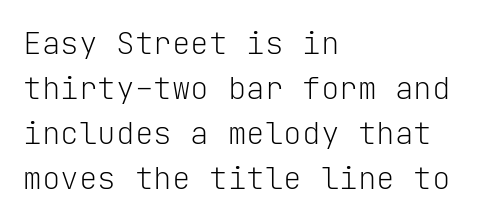
A bare baseline throughout the passage. Ascenders rise straight up at ninety degrees. These lines are set flush left with a ragged right edge. The letters look calm and open, with moderate or lighter stems. This sample has the even, mechanical cadence of fixed-width lettering.
